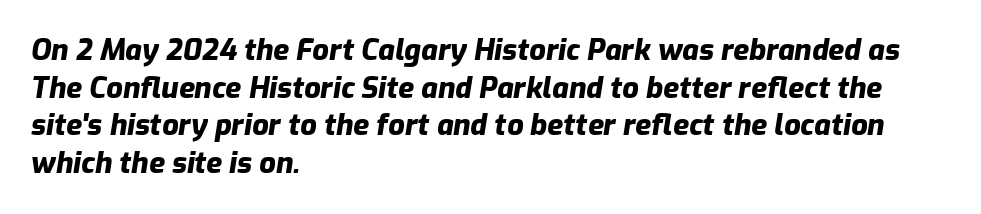
Q: Is the text bold? A: Yes.
Q: Is the text italic (slanted)? A: Yes, it leans right by about 9 degrees.
Q: Is the text underlined? A: No.
Q: How is the paragraph aligned? A: Left-aligned.
Q: Is the spacing between letters normal or unusually wide? A: Normal.
Q: Is the spacing between lines tight, normal or loose? A: Normal.
Q: Width (condensed, normal, or wide)? A: Normal.
Q: Stroke contrast? A: Low.
Q: x-height? A: Medium.
Q: Monospaced? A: No.
